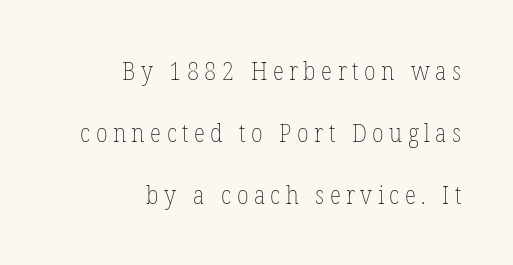
Q: Is the text bold? A: No.
Q: Is the text italic (slanted)? A: No, it is upright.
Q: Is the text underlined? A: No.
Q: How is the paragraph aligned? A: Right-aligned.
Q: Is the spacing between letters normal or unusually wide? A: Unusually wide.
Q: Is the spacing between lines tight, normal or loose? A: Loose.
